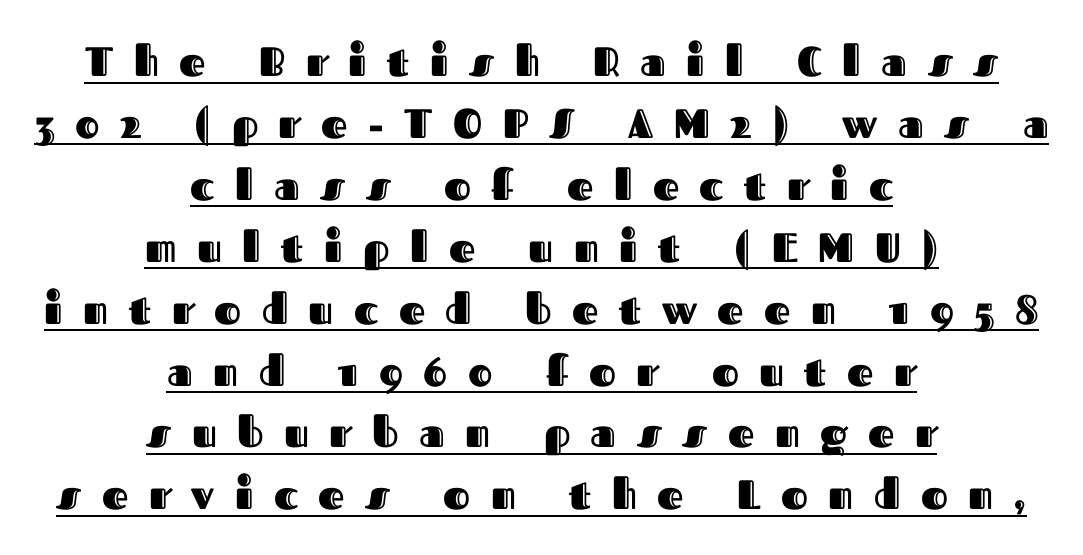
The image shows 41 px text type, upright; set centered, normal line spacing (1.51x), unusually wide letter spacing (+0.5 em), underlined; a medium x-height.
